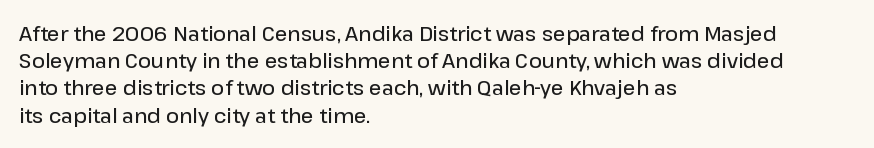
The image shows 20 px text type, upright; set left-aligned, normal line spacing (1.36x), normal letter spacing, not underlined.
